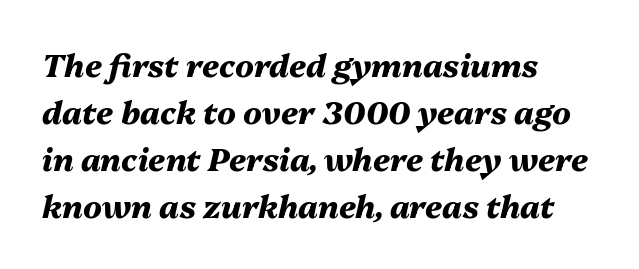
{"italic": "yes", "lean": "right", "slant_degrees": 13, "bold": "yes", "weight": "heavy", "width": "normal", "stroke_contrast": "medium", "x_height": "medium", "monospaced": "no", "underline": "no", "align": "left", "line_spacing": "normal", "line_spacing_ratio": 1.52, "letter_spacing": "normal", "letter_spacing_em": 0.0, "glyph_px": 31}
